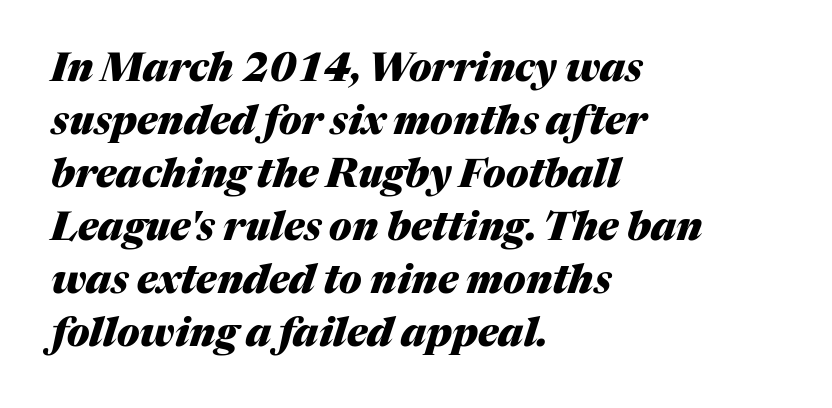
The image shows 39 px heavy type, italic (leaning right); set left-aligned, normal line spacing (1.36x), normal letter spacing, not underlined; medium stroke contrast and a medium x-height.
